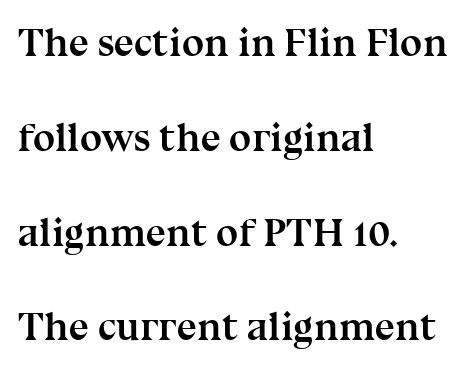
{"serif": "yes", "italic": "no", "bold": "yes", "weight": "semibold", "width": "normal", "stroke_contrast": "medium", "x_height": "medium", "monospaced": "no", "underline": "no", "align": "left", "line_spacing": "loose", "line_spacing_ratio": 2.37, "letter_spacing": "normal", "letter_spacing_em": 0.0, "glyph_px": 40}
